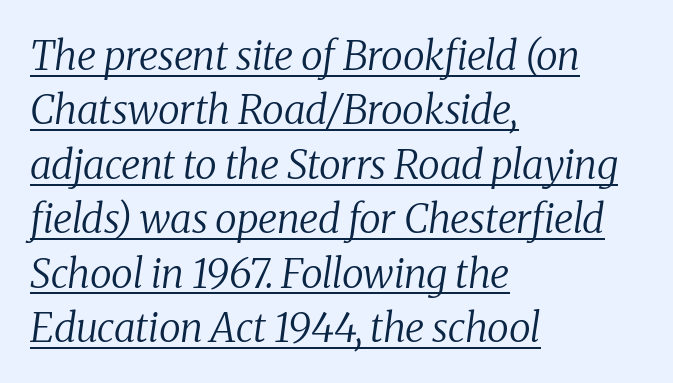
{"serif": "yes", "italic": "yes", "lean": "right", "slant_degrees": 8, "bold": "no", "weight": "regular", "width": "normal", "stroke_contrast": "medium", "x_height": "medium", "monospaced": "no", "underline": "yes", "align": "left", "line_spacing": "normal", "line_spacing_ratio": 1.36, "letter_spacing": "normal", "letter_spacing_em": 0.0, "glyph_px": 40}
